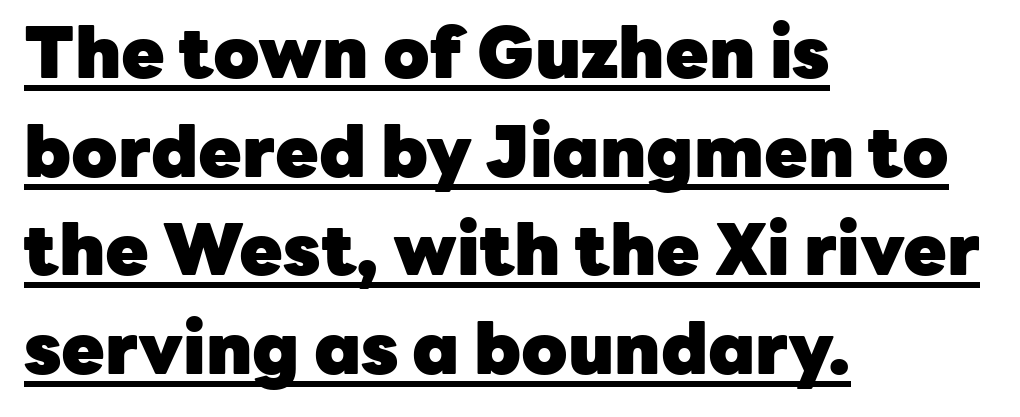
What's the leading like? Ordinary, nothing unusual. Grotesque or geometric, the face here clearly has no serifs. Notice how the passage keeps a crisp vertical edge on the left only. Think of a printed novel: that variable character pitch is what you see here. Look at the stroke-to-counter ratio: heavy, a bold.
